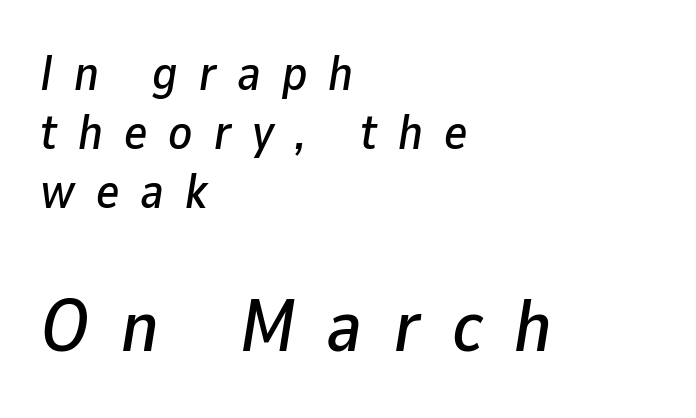
Each line starts at the same left margin while the right side varies. This layout puts the modest block above and the oversized block below. Do the characters align in a grid? No, the font is proportional. Lines of text with bare space underneath. Glyph-to-glyph distance is far greater than everyday printed text.
